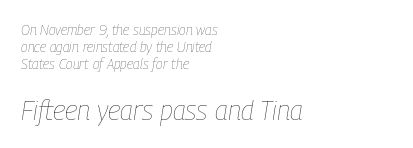
The paragraph has a hard left edge and a soft right edge. Tall strokes in this sample are angled rather than plumb. The glyphs are unaccompanied by any horizontal stroke below them. Nothing unusual about the tracking: characters are spaced as the font intends. Weight: in the light-to-regular range.
